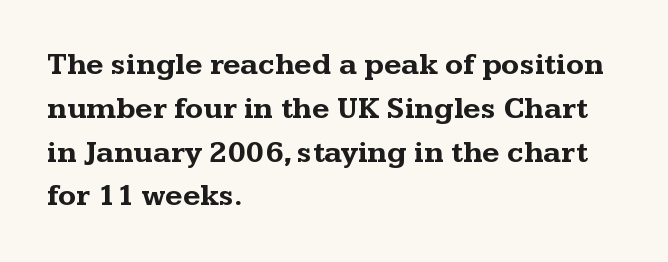
The image shows 30 px bold, wide serif type, upright; set left-aligned, normal line spacing (1.46x), normal letter spacing, not underlined; medium stroke contrast and a medium x-height.
